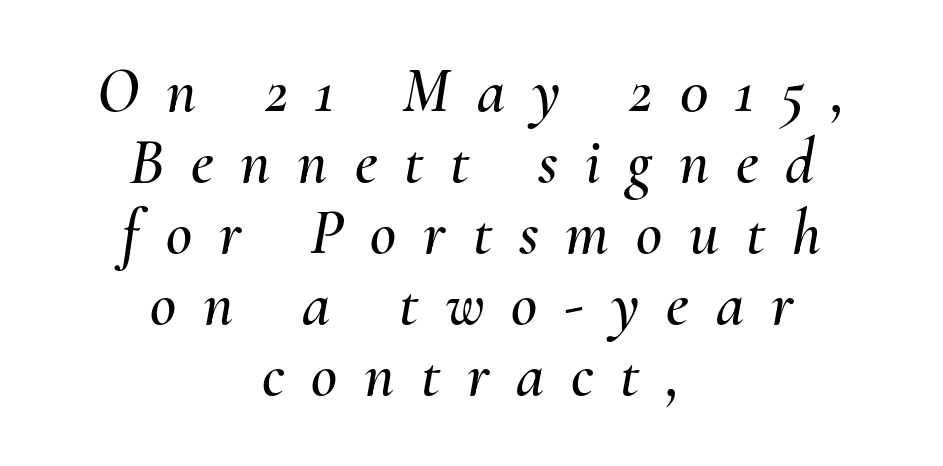
{"italic": "yes", "lean": "right", "slant_degrees": 10, "width": "normal", "stroke_contrast": "medium", "x_height": "small", "monospaced": "no", "underline": "no", "align": "center", "line_spacing": "tight", "line_spacing_ratio": 1.11, "letter_spacing": "wide", "letter_spacing_em": 0.42, "glyph_px": 64}
